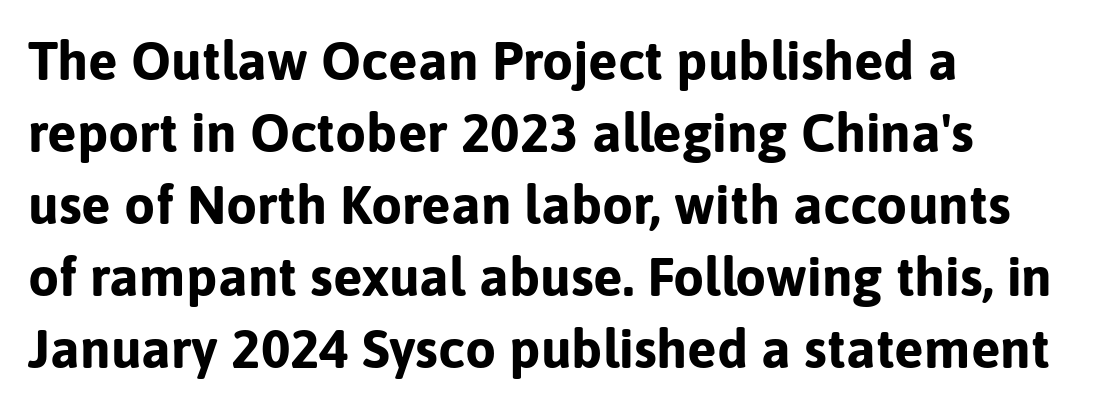
The image shows 55 px bold sans-serif type, upright; set left-aligned, normal line spacing (1.31x), normal letter spacing, not underlined; low stroke contrast and a medium x-height.
